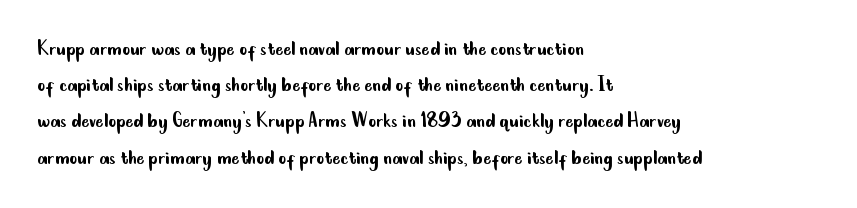
Q: Is the text bold? A: No.
Q: Is the text italic (slanted)? A: No, it is upright.
Q: Is the text underlined? A: No.
Q: How is the paragraph aligned? A: Left-aligned.
Q: Is the spacing between letters normal or unusually wide? A: Normal.
Q: Is the spacing between lines tight, normal or loose? A: Normal.
